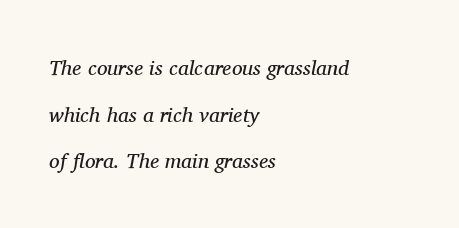
{"italic": "yes", "lean": "right", "slant_degrees": 11, "bold": "no", "underline": "no", "align": "left", "line_spacing": "loose", "line_spacing_ratio": 2.22, "letter_spacing": "normal", "letter_spacing_em": 0.0, "glyph_px": 21}
